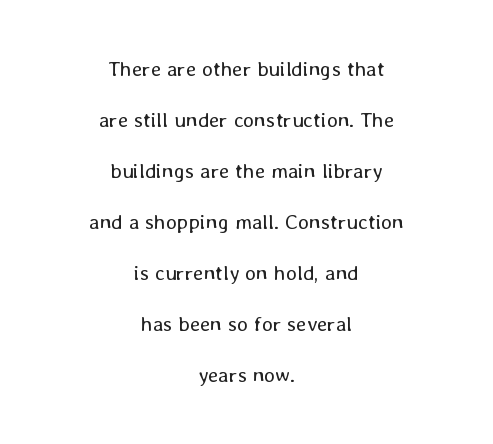
The image shows 21 px text type, upright; set centered, loose line spacing (2.43x), normal letter spacing, not underlined.
